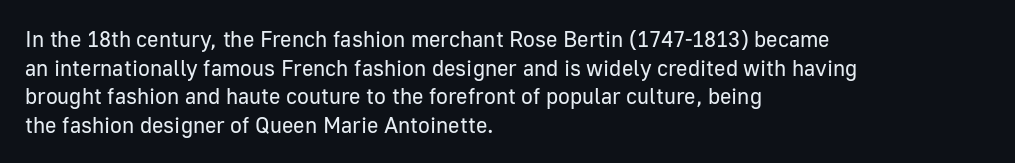
Check the space under the baseline: it is left empty. Characters follow at the spacing the type designer built in. These glyphs show unthickened strokes, regular width or finer. This is the regular roman posture of the typeface. A typesetter would call this leading conventional body-copy spacing. The compositor pushed each line to the left boundary.
